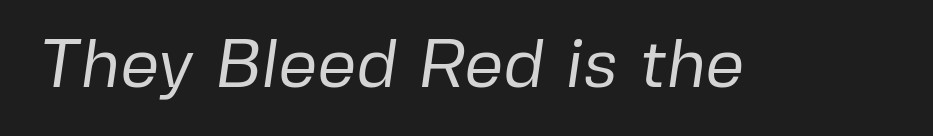
Spacing between characters is what you'd get straight out of the box. Rule under the text: the space is simply empty. The passage shown is typed in a proportional face where columns would drift. Grotesque or geometric, the face here clearly has no serifs. Letters have the restrained weight of plain body copy at most.
